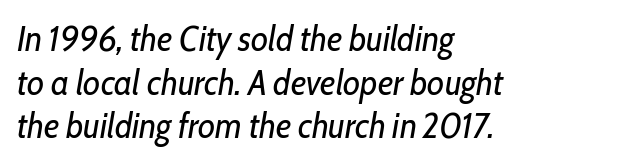
The image shows 35 px regular-weight, condensed type, italic (leaning right); set left-aligned, normal line spacing (1.25x), normal letter spacing, not underlined; low stroke contrast and a medium x-height.
